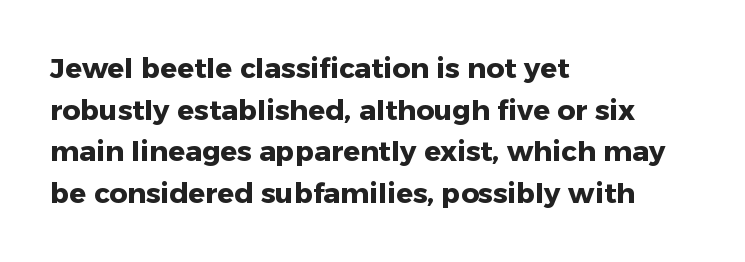
Layout note: lines flush left. Underline: absent. Does the lettering tilt? It doesn't — this is upright. The letters are bold, with thick, heavy strokes. Quick note: interline space is typical. The text was rendered using a sans face with plain stroke endings.
